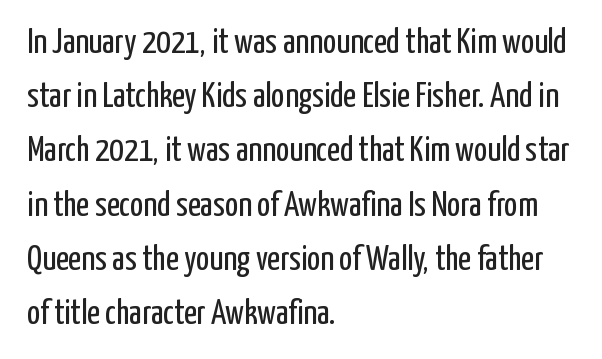
{"serif": "no", "italic": "no", "bold": "no", "weight": "regular", "width": "condensed", "stroke_contrast": "low", "x_height": "medium", "monospaced": "no", "underline": "no", "align": "left", "line_spacing": "normal", "line_spacing_ratio": 1.55, "letter_spacing": "normal", "letter_spacing_em": 0.0, "glyph_px": 35}
